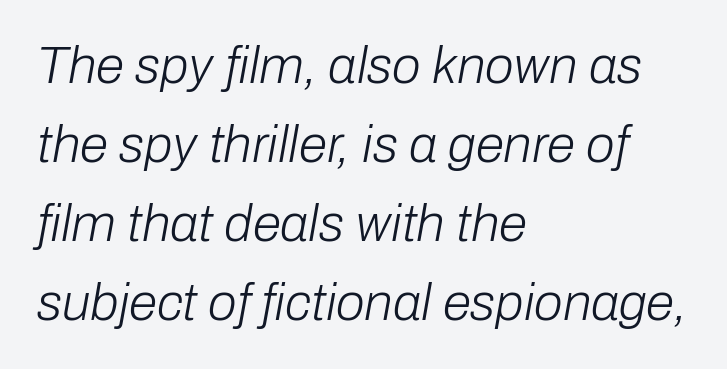
Q: Is the text bold? A: No.
Q: Is the text italic (slanted)? A: Yes, it leans right by about 10 degrees.
Q: Is the text underlined? A: No.
Q: How is the paragraph aligned? A: Left-aligned.
Q: Is the spacing between letters normal or unusually wide? A: Normal.
Q: Is the spacing between lines tight, normal or loose? A: Normal.
Q: Width (condensed, normal, or wide)? A: Normal.
Q: Stroke contrast? A: Low.
Q: x-height? A: Medium.
Q: Monospaced? A: No.
